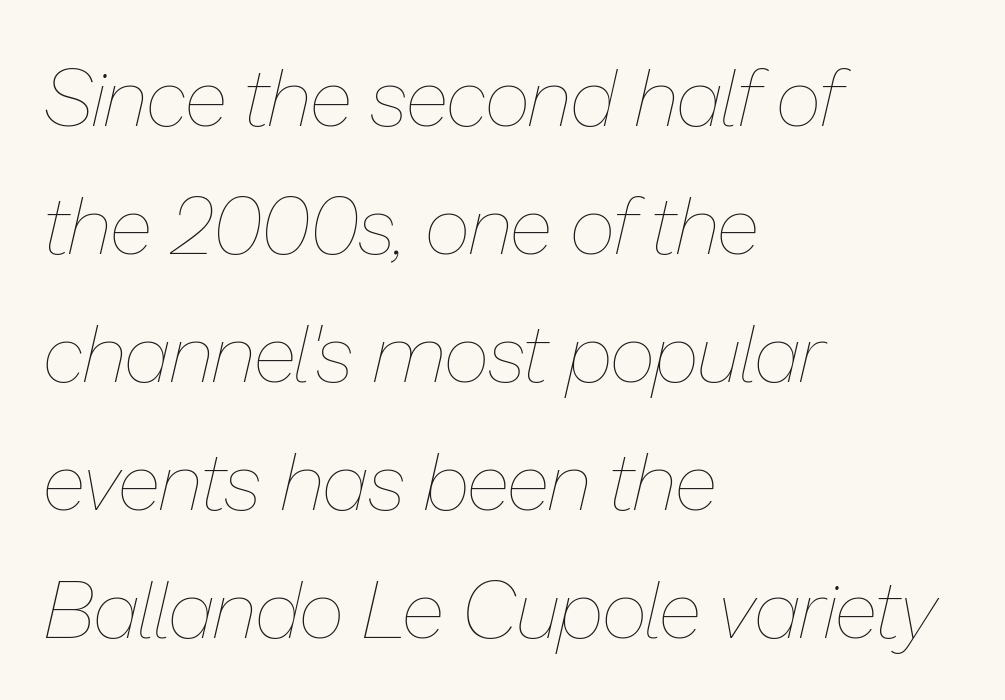
The passage shown is typed in a proportional face where columns would drift. Rendered with sloped, italic letterforms. Regular leading. Spacing between characters is what you'd get straight out of the box. The gap between lines stays unmarked. Each line starts at the same left margin while the right side varies.
